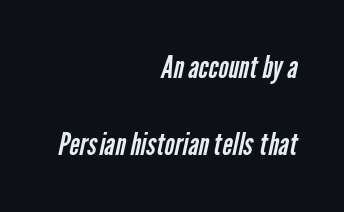
Vertically, the passage feels expansive, rows floating well apart. Leftover space on each line is placed entirely before the opening word. Nobody touched the tracking dial on this one. Weight: not bold — regular or lighter. Is this a fixed-width face? No — the glyphs have proportional, varying widths. The typeface chosen for these lines omits serifs.
